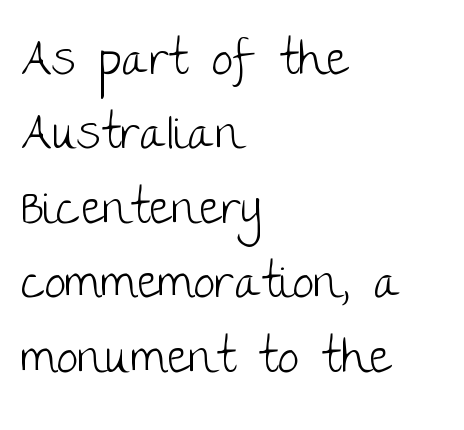
{"serif": "no", "italic": "no", "bold": "no", "weight": "light", "width": "normal", "stroke_contrast": "low", "x_height": "large", "monospaced": "no", "underline": "no", "align": "left", "line_spacing": "normal", "line_spacing_ratio": 1.55, "letter_spacing": "normal", "letter_spacing_em": 0.0, "glyph_px": 48}
